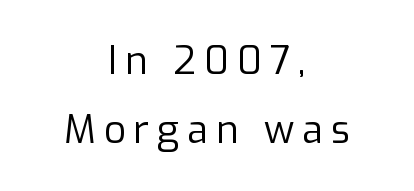
The image shows 38 px regular-weight sans-serif type, upright; set centered, line spacing 1.81x, unusually wide letter spacing (+0.21 em), not underlined; low stroke contrast and a medium x-height.
